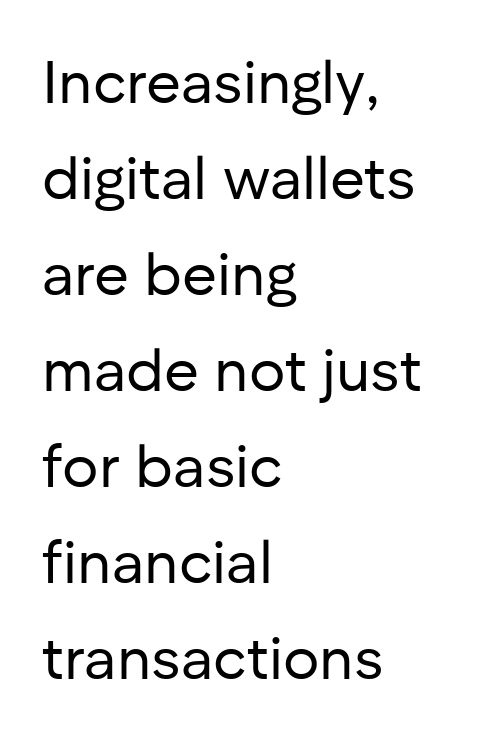
Posture: upright roman. Nobody touched the tracking dial on this one. Clear beneath every line of the passage. Weight class: somewhere from thin through regular. The glyphs in this specimen are sans serif. Normally led — the rows are evenly, conventionally spaced.
